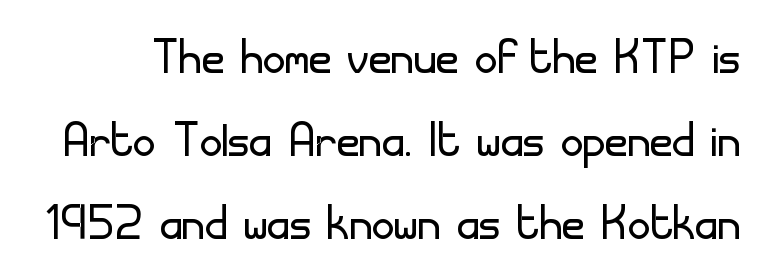
Q: Is the text bold? A: No.
Q: Is the text italic (slanted)? A: No, it is upright.
Q: Is the typeface a serif or a sans-serif typeface? A: Sans-serif.
Q: Is the text underlined? A: No.
Q: Is the spacing between letters normal or unusually wide? A: Normal.
Q: Is the spacing between lines tight, normal or loose? A: Normal.
Q: Width (condensed, normal, or wide)? A: Normal.
Q: Stroke contrast? A: Low.
Q: x-height? A: Small.
Q: Monospaced? A: No.
